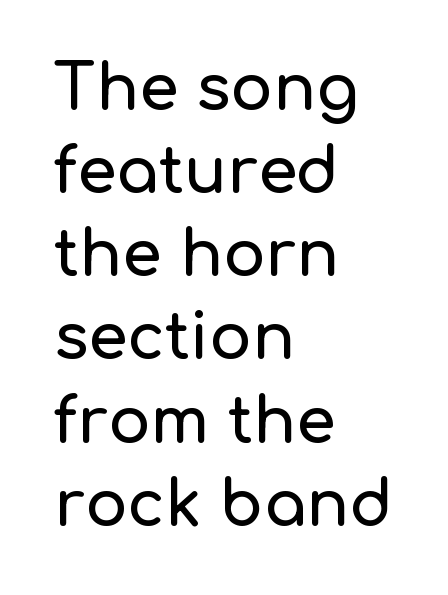
The image shows 63 px sans-serif type, upright; set left-aligned, normal line spacing (1.32x), normal letter spacing, not underlined; low stroke contrast and a medium x-height.
